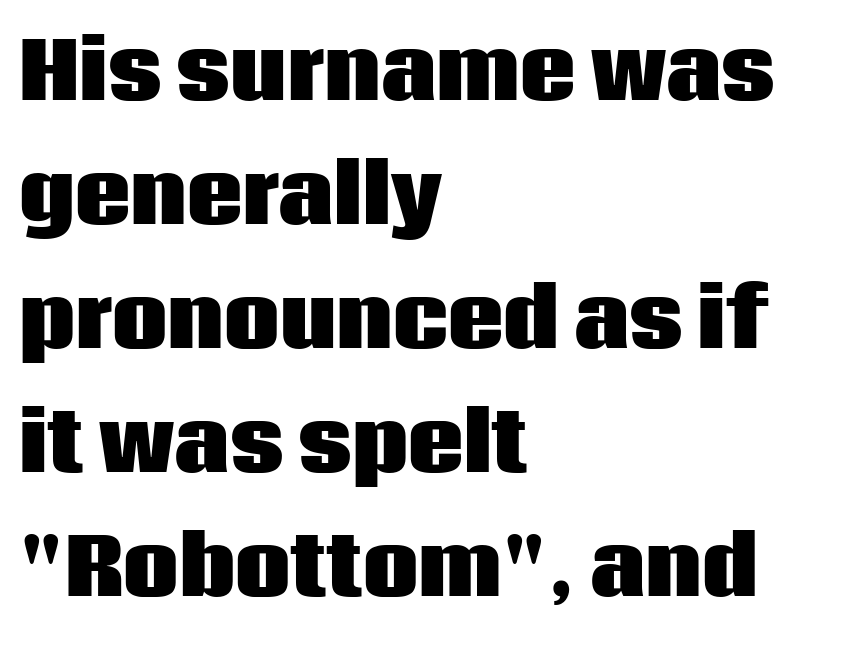
The image shows 78 px heavy sans-serif type, upright; set left-aligned, normal line spacing (1.59x), normal letter spacing, not underlined; low stroke contrast and a large x-height.
